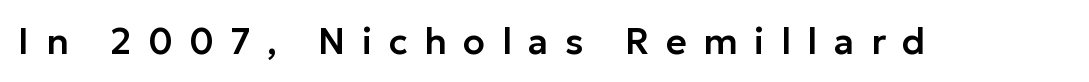
Q: Is the text italic (slanted)? A: No, it is upright.
Q: Is the typeface a serif or a sans-serif typeface? A: Sans-serif.
Q: Is the text underlined? A: No.
Q: Is the spacing between letters normal or unusually wide? A: Unusually wide.
Q: Width (condensed, normal, or wide)? A: Normal.
Q: Stroke contrast? A: Low.
Q: x-height? A: Medium.
Q: Monospaced? A: No.
